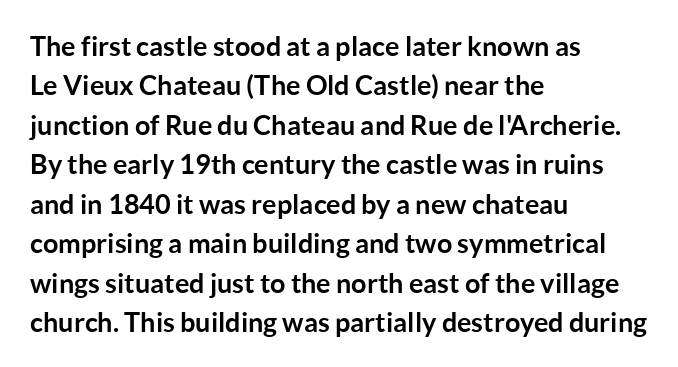
Q: Is the text bold? A: Yes.
Q: Is the text italic (slanted)? A: No, it is upright.
Q: Is the text underlined? A: No.
Q: How is the paragraph aligned? A: Left-aligned.
Q: Is the spacing between letters normal or unusually wide? A: Normal.
Q: Is the spacing between lines tight, normal or loose? A: Normal.
